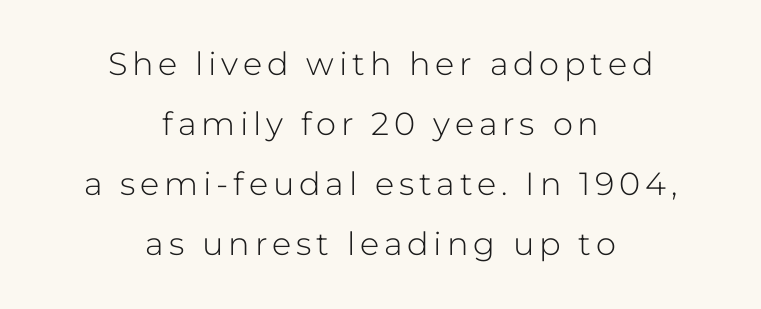
These glyphs show unthickened strokes, regular width or finer. The typeface chosen for these lines omits serifs. Which margin do the lines hug? Neither — every line sits in the middle. The type sits square on the baseline with zero lean.
